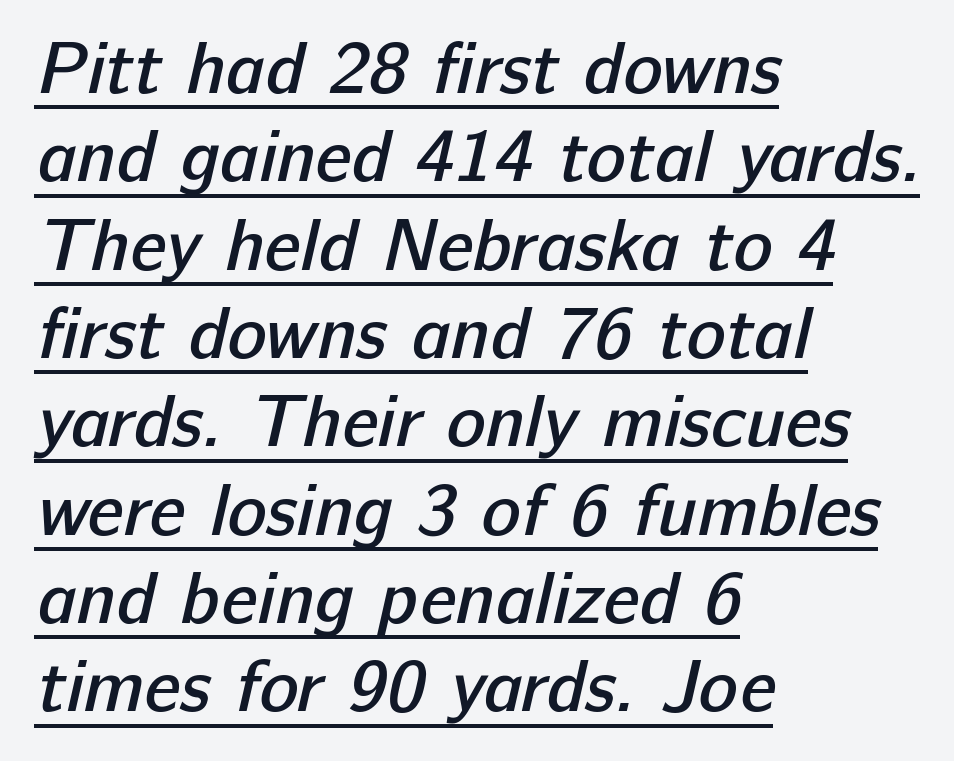
The image shows 73 px semibold sans-serif type; set left-aligned, line spacing 1.21x, normal letter spacing, underlined; low stroke contrast and a medium x-height.
